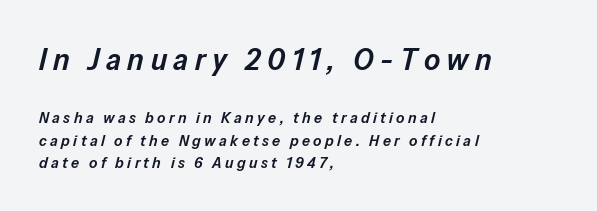
The image shows 31 px semibold type, italic (leaning right); set left-aligned, normal line spacing (1.4x), unusually wide letter spacing (+0.21 em), not underlined; the first (top) block is 1.94x larger; low stroke contrast and a medium x-height.
